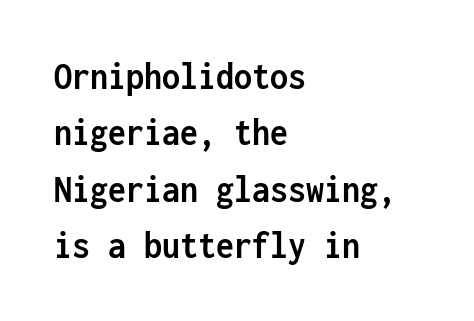
{"serif": "no", "italic": "no", "bold": "yes", "weight": "semibold", "width": "condensed", "stroke_contrast": "low", "x_height": "medium", "monospaced": "yes", "underline": "no", "align": "left", "line_spacing": "normal", "line_spacing_ratio": 1.41, "letter_spacing": "normal", "letter_spacing_em": 0.0, "glyph_px": 40}
